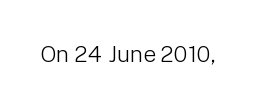
Q: Is the text bold? A: No.
Q: Is the text italic (slanted)? A: No, it is upright.
Q: Is the text underlined? A: No.
Q: Is the spacing between letters normal or unusually wide? A: Normal.
